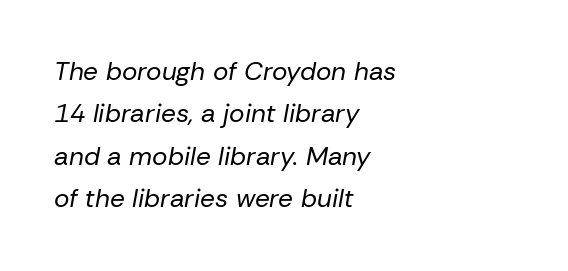
Summary of weight: not heavy and not bold. The tracking reads as untouched default to a designer's eye. Underline: absent. The rendering applies a slant to the glyphs. All the whitespace from short lines collects on the right.
